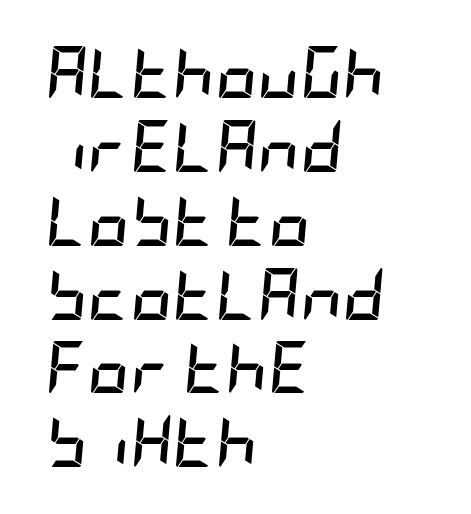
Q: Is the text bold? A: Yes.
Q: Is the text italic (slanted)? A: Yes, it leans right by about 5 degrees.
Q: Is the text underlined? A: No.
Q: How is the paragraph aligned? A: Left-aligned.
Q: Is the spacing between letters normal or unusually wide? A: Normal.
Q: Is the spacing between lines tight, normal or loose? A: Normal.
Q: Width (condensed, normal, or wide)? A: Condensed.
Q: Stroke contrast? A: Low.
Q: x-height? A: Large.
